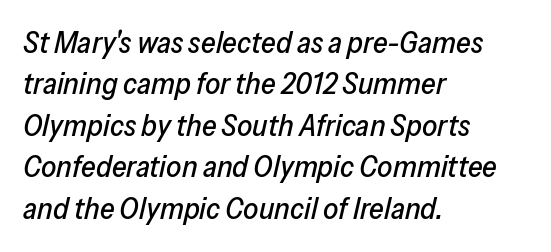
Notice how descenders clear the ascenders below comfortably — that's standard leading. These lines are rendered in a variable-pitch font. Spacing between characters is what you'd get straight out of the box. Italic? Definitely — the glyphs are oblique. Check the space under the baseline: it is left empty.
